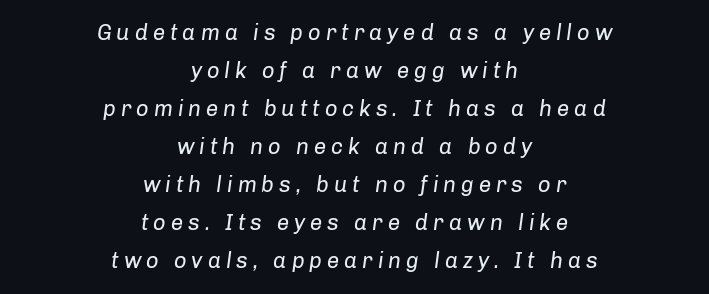
The image shows 22 px text type, italic (leaning right); set centered, line spacing 1.73x, unusually wide letter spacing (+0.22 em), not underlined.
